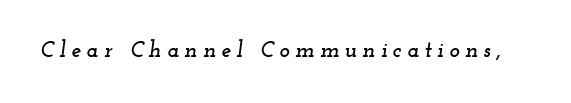
{"italic": "yes", "lean": "right", "slant_degrees": 12, "underline": "no", "letter_spacing": "wide", "letter_spacing_em": 0.25, "glyph_px": 22}
